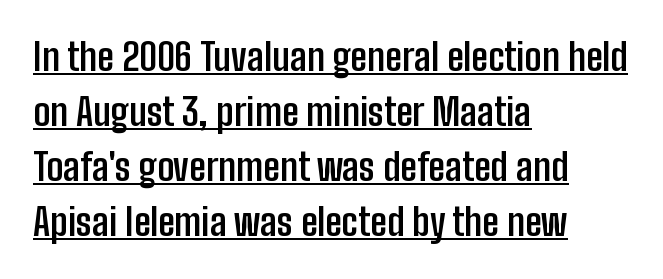
Varying glyph widths throughout — classic text-font behaviour. As a designer I'd log this as weight 700, bold. Leading: standard. The face used here is rendered with its standard letterfit. The rendering anchors every line to the left-hand side.
